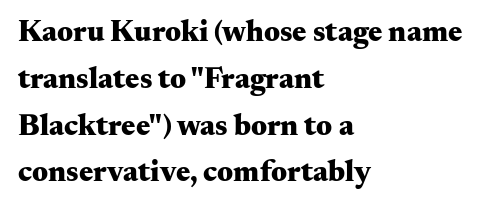
The image shows 30 px heavy, wide serif type, upright; set left-aligned, normal line spacing (1.56x), normal letter spacing, not underlined; medium stroke contrast and a small x-height.
